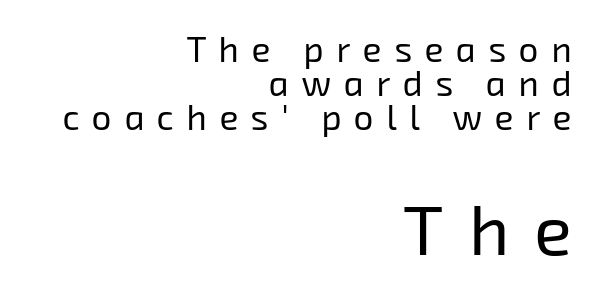
{"serif": "no", "bold": "no", "weight": "regular", "width": "normal", "stroke_contrast": "low", "x_height": "medium", "monospaced": "no", "underline": "no", "align": "right", "line_spacing": "tight", "line_spacing_ratio": 0.97, "letter_spacing": "wide", "letter_spacing_em": 0.36, "larger_block": "second", "size_ratio": 2.0, "glyph_px": 70}
